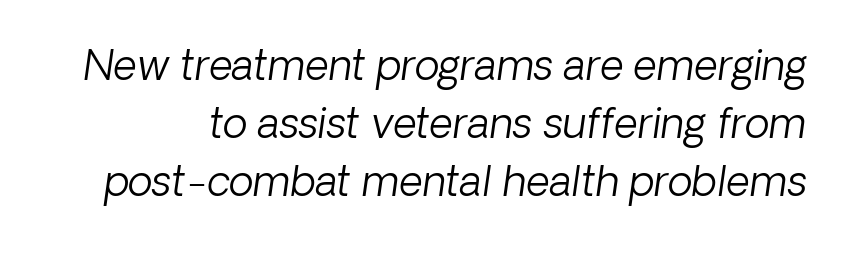
This rendering features lettering with no underline. The space between consecutive lines is moderate. The gaps between neighbouring characters are ordinary and unremarkable. Think of a printed novel: that variable character pitch is what you see here.
